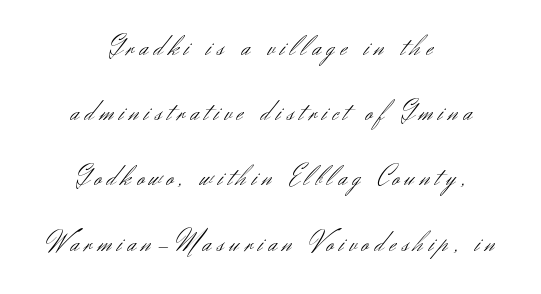
{"serif": "no", "bold": "no", "weight": "light", "width": "normal", "stroke_contrast": "medium", "x_height": "small", "monospaced": "no", "underline": "no", "align": "center", "line_spacing": "loose", "line_spacing_ratio": 2.33, "letter_spacing": "wide", "letter_spacing_em": 0.21, "glyph_px": 28}
